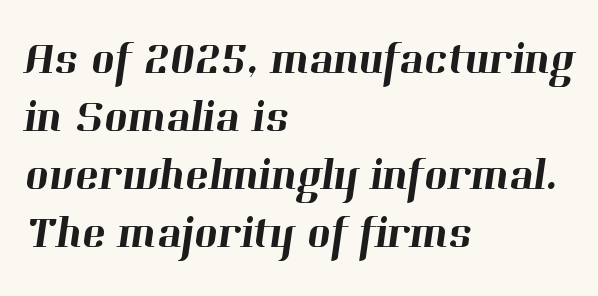
{"serif": "yes", "width": "normal", "stroke_contrast": "high", "x_height": "medium", "monospaced": "no", "underline": "no", "align": "left", "line_spacing": "normal", "line_spacing_ratio": 1.29, "letter_spacing": "normal", "letter_spacing_em": 0.0, "glyph_px": 45}
